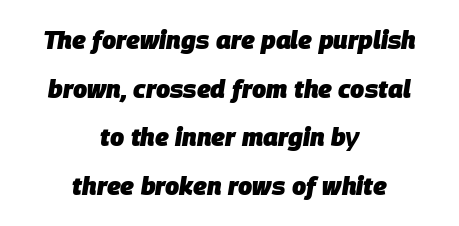
The image shows 25 px bold type, italic (leaning right); set centered, loose line spacing (1.95x), normal letter spacing, not underlined.
